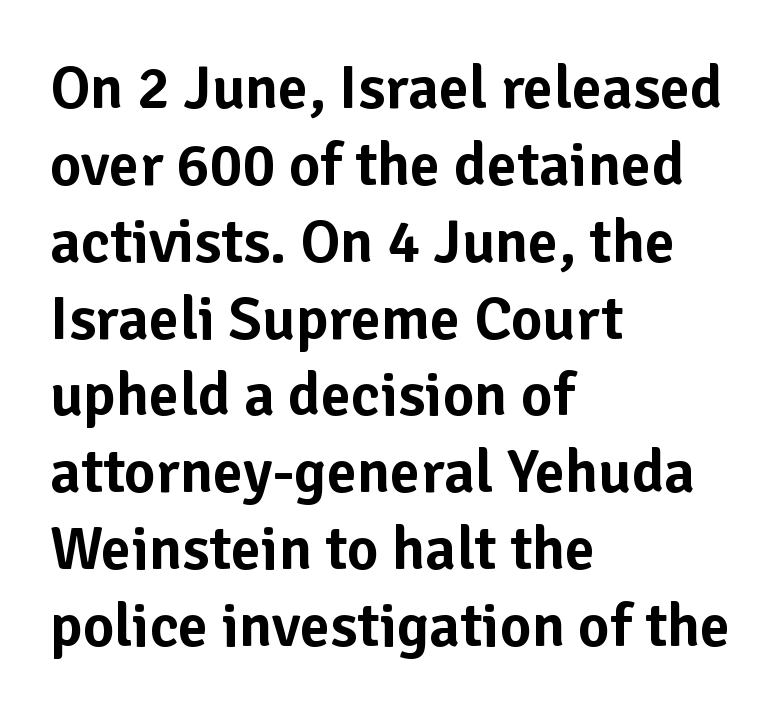
The image shows 61 px sans-serif type, upright; set left-aligned, normal line spacing (1.26x), normal letter spacing, not underlined; low stroke contrast and a medium x-height.
